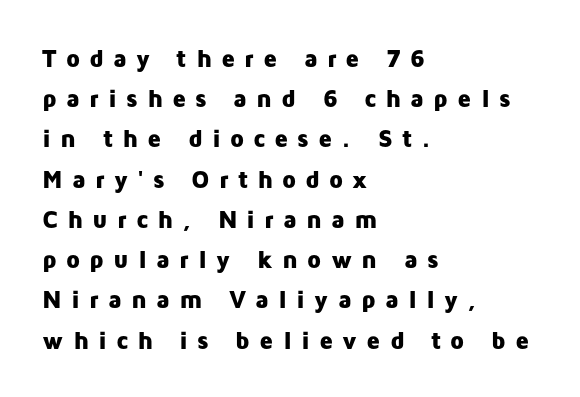
The image shows 25 px bold type, upright; set left-aligned, normal line spacing (1.61x), unusually wide letter spacing (+0.36 em), not underlined.
